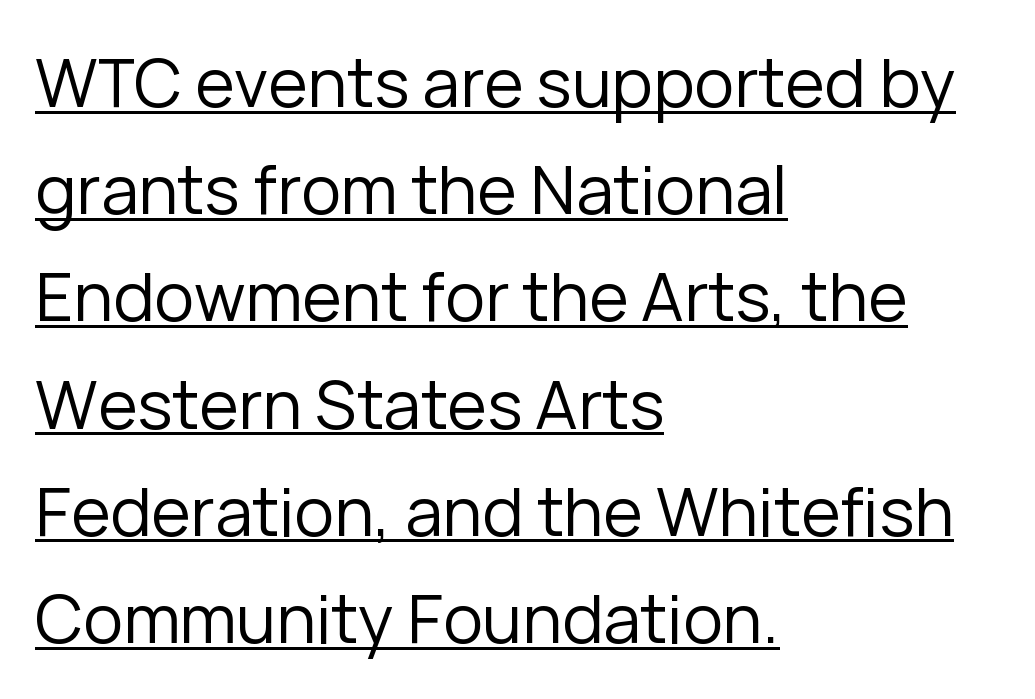
Weight: not bold — regular or lighter. How would I describe the line gaps? Plain and ordinary. Tracking value appears to be zero — textbook default spacing. The rendering uses the underline text-decoration.
